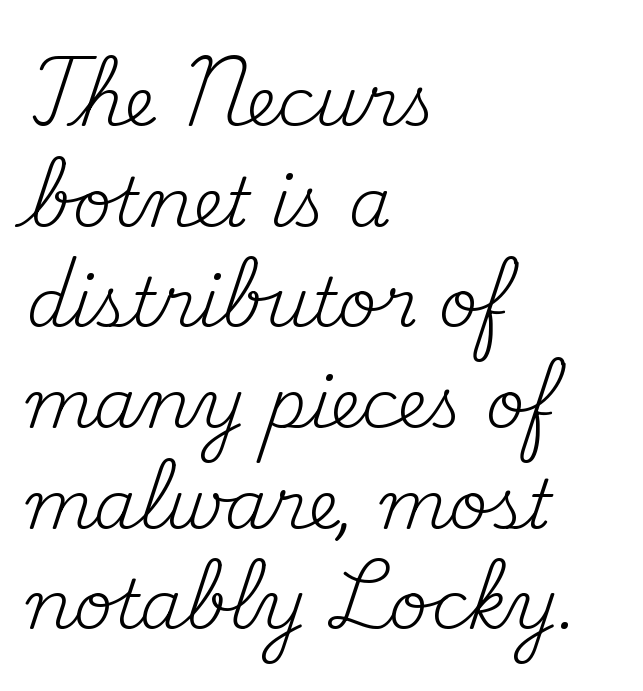
Q: Is the text bold? A: No.
Q: Is the text italic (slanted)? A: Yes.
Q: Is the typeface a serif or a sans-serif typeface? A: Serif.
Q: Is the text underlined? A: No.
Q: How is the paragraph aligned? A: Left-aligned.
Q: Is the spacing between letters normal or unusually wide? A: Normal.
Q: Is the spacing between lines tight, normal or loose? A: Normal.
Q: Width (condensed, normal, or wide)? A: Normal.
Q: Stroke contrast? A: Medium.
Q: x-height? A: Small.
Q: Monospaced? A: No.
